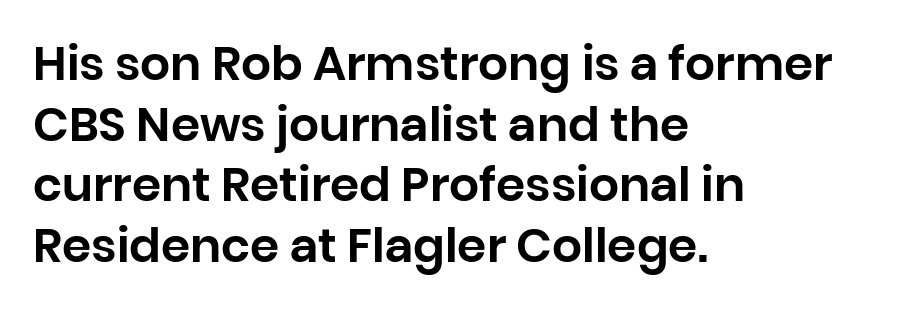
{"serif": "no", "italic": "no", "width": "normal", "stroke_contrast": "low", "x_height": "large", "monospaced": "no", "underline": "no", "align": "left", "line_spacing": "normal", "line_spacing_ratio": 1.29, "letter_spacing": "normal", "letter_spacing_em": 0.0, "glyph_px": 47}
